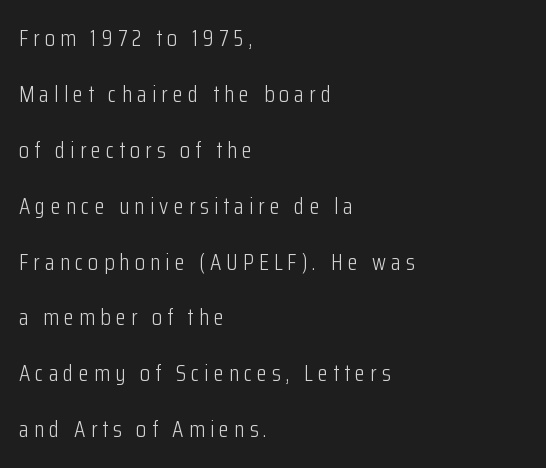
{"italic": "no", "bold": "no", "underline": "no", "align": "left", "line_spacing": "loose", "line_spacing_ratio": 2.43, "letter_spacing": "wide", "letter_spacing_em": 0.22, "glyph_px": 23}
